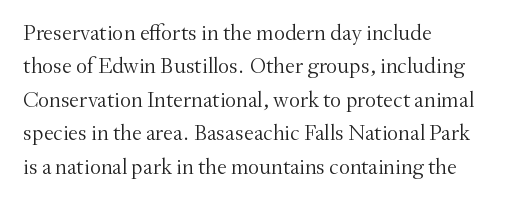
{"italic": "no", "bold": "no", "underline": "no", "align": "left", "line_spacing": "normal", "line_spacing_ratio": 1.52, "letter_spacing": "normal", "letter_spacing_em": 0.0, "glyph_px": 22}
